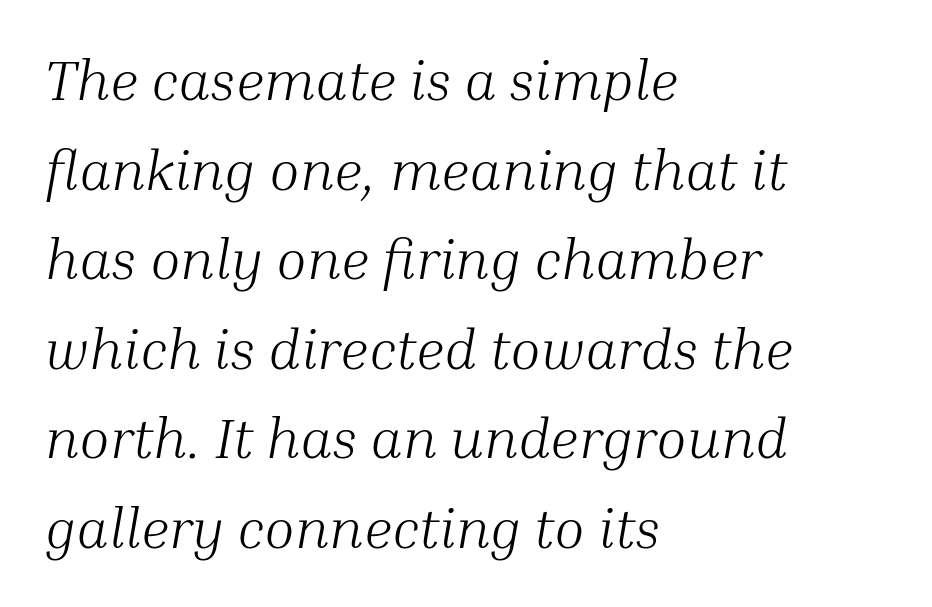
The image shows 56 px light serif type, italic (leaning right); set left-aligned, normal line spacing (1.6x), normal letter spacing, not underlined; medium stroke contrast and a medium x-height.
